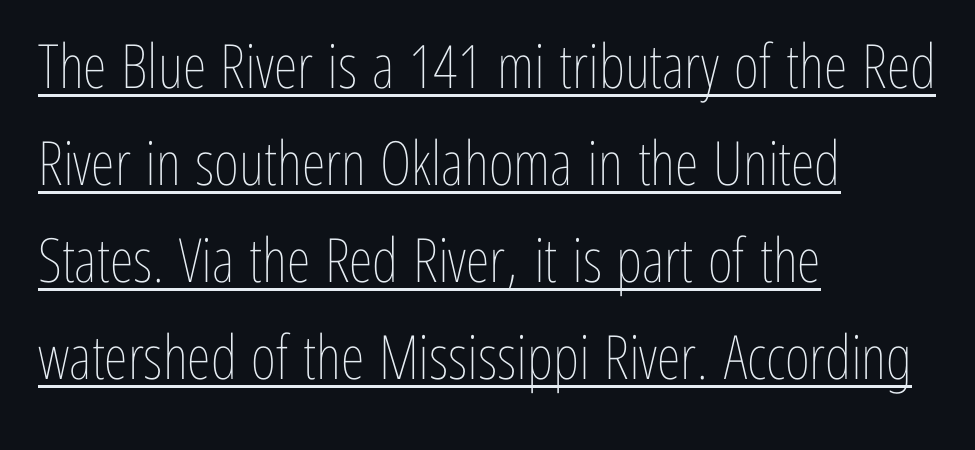
{"italic": "no", "bold": "no", "weight": "thin", "width": "condensed", "stroke_contrast": "low", "x_height": "medium", "monospaced": "no", "underline": "yes", "align": "left", "line_spacing": "normal", "line_spacing_ratio": 1.59, "letter_spacing": "normal", "letter_spacing_em": 0.0, "glyph_px": 61}
